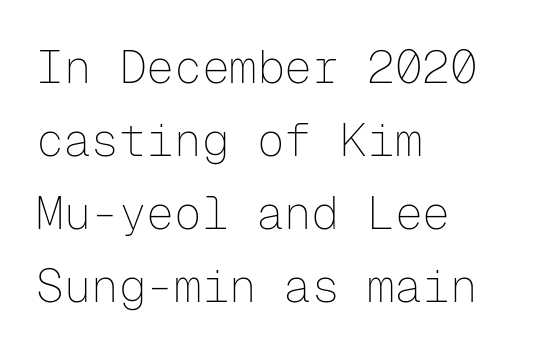
The image shows 46 px thin sans-serif type, upright, monospaced; set left-aligned, normal line spacing (1.59x), normal letter spacing, not underlined; low stroke contrast and a medium x-height.
